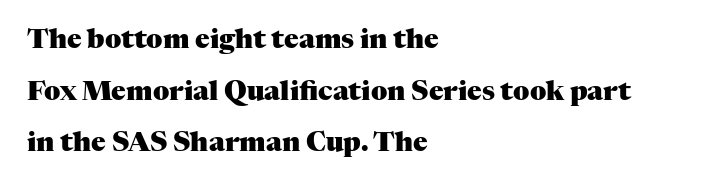
{"italic": "no", "bold": "yes", "underline": "no", "align": "left", "line_spacing": "loose", "line_spacing_ratio": 1.91, "letter_spacing": "normal", "letter_spacing_em": 0.0, "glyph_px": 27}
